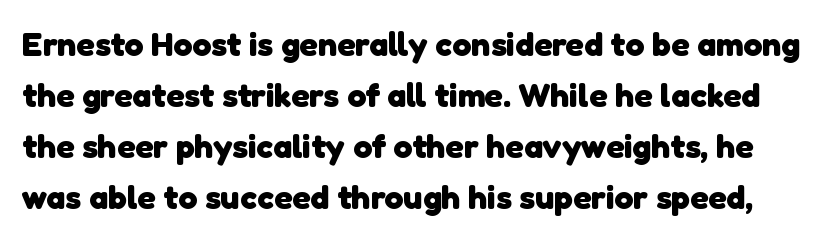
{"serif": "no", "bold": "yes", "weight": "heavy", "width": "normal", "stroke_contrast": "low", "x_height": "medium", "monospaced": "no", "underline": "no", "line_spacing": "normal", "line_spacing_ratio": 1.5, "letter_spacing": "normal", "letter_spacing_em": 0.0, "glyph_px": 34}
